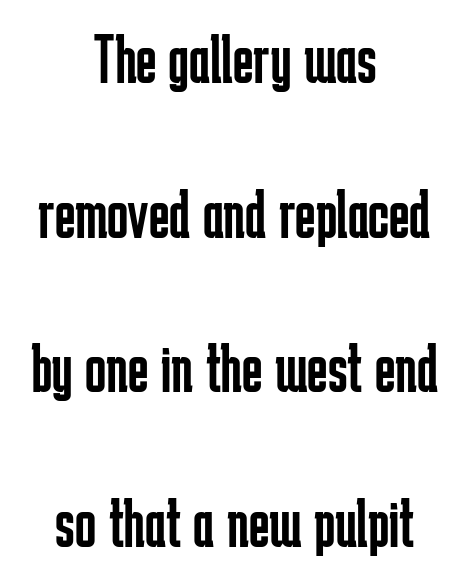
The image shows 70 px regular-weight, condensed sans-serif type, upright; set centered, loose line spacing (2.21x), normal letter spacing, not underlined; low stroke contrast and a medium x-height.
